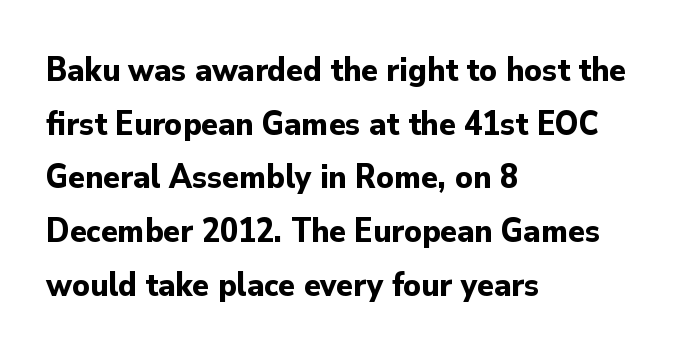
How would I describe the line gaps? Plain and ordinary. Thick stems and heavy bowls — unmistakably bold. Plain, unruled lines of type. What kind of face is this? One without serifs — a sans.
